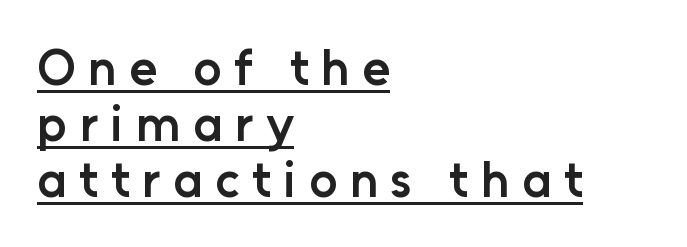
{"serif": "no", "italic": "no", "bold": "semi", "weight": "semibold", "width": "normal", "stroke_contrast": "low", "x_height": "medium", "monospaced": "no", "underline": "yes", "align": "left", "line_spacing": "tight", "line_spacing_ratio": 1.12, "letter_spacing": "wide", "letter_spacing_em": 0.25, "glyph_px": 50}
